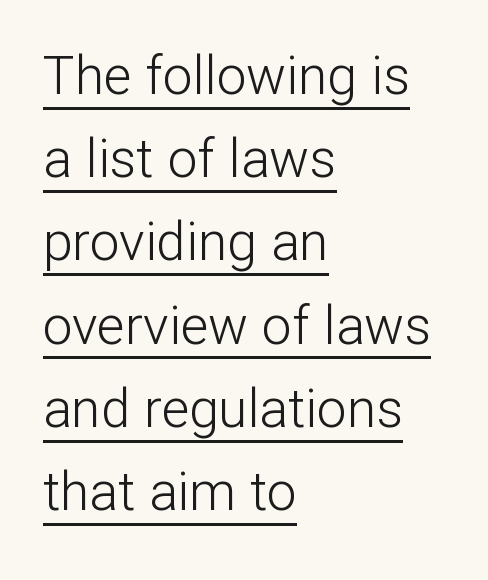
{"serif": "no", "italic": "no", "bold": "no", "weight": "light", "width": "normal", "stroke_contrast": "low", "x_height": "medium", "monospaced": "no", "underline": "yes", "align": "left", "line_spacing": "normal", "line_spacing_ratio": 1.57, "letter_spacing": "normal", "letter_spacing_em": 0.0, "glyph_px": 53}
